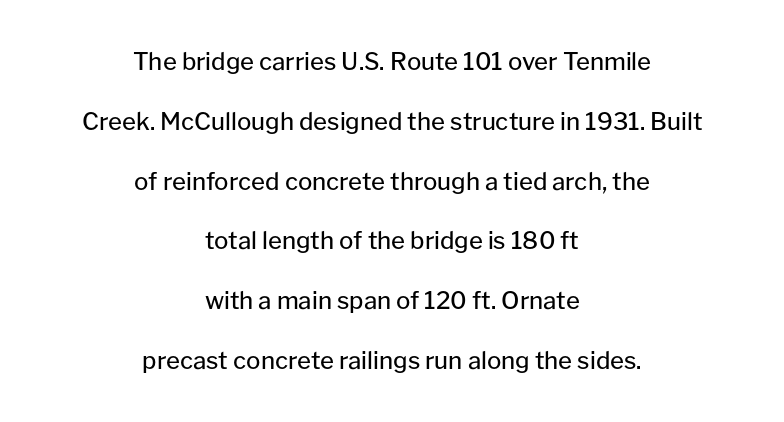
Each line is balanced around a shared central axis. The horizontal fit of the characters is conventional and even. Horizontal bands of white between lines are thick stripes. Heaviness? Minimal to ordinary, like unemphasized prose. Glance below the letters and you will spot only blank space.
